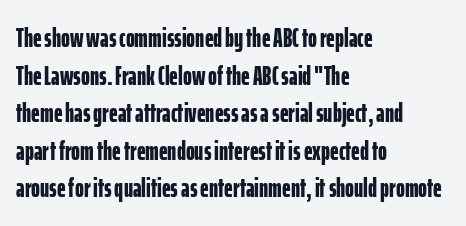
Q: Is the text bold? A: Yes.
Q: Is the text italic (slanted)? A: No, it is upright.
Q: Is the text underlined? A: No.
Q: How is the paragraph aligned? A: Left-aligned.
Q: Is the spacing between letters normal or unusually wide? A: Normal.
Q: Is the spacing between lines tight, normal or loose? A: Normal.
